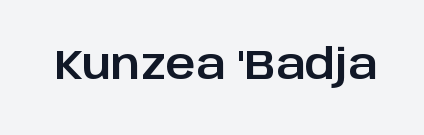
{"serif": "no", "italic": "no", "width": "normal", "stroke_contrast": "low", "x_height": "large", "monospaced": "no", "underline": "no", "letter_spacing": "normal", "letter_spacing_em": 0.0, "glyph_px": 41}
